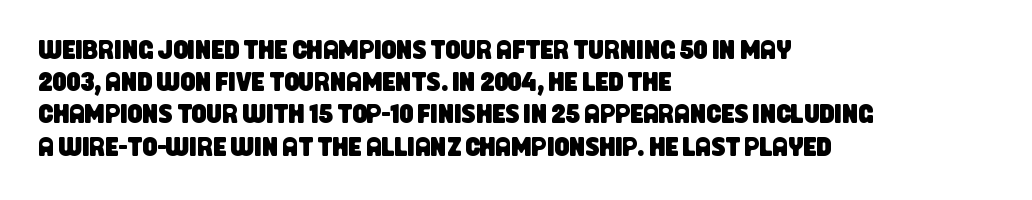
The typesetter chose a ragged-right arrangement here. There is no visible air inserted between adjacent glyphs. The zone under the glyphs is completely vacant.
